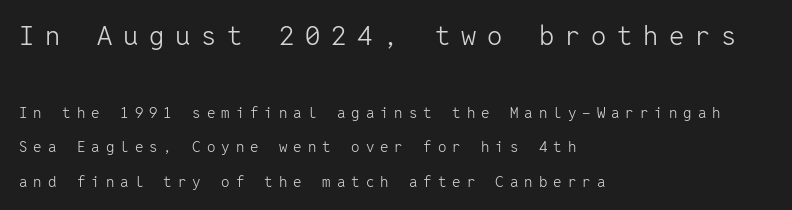
Honestly, the rows look like they've been pulled way apart. Caption: multi-line text, flush left, ragged right. Weight: regular or lighter. Each row of text sits above clean, open space. Character size in the leading block exceeds that of the trailing block.
